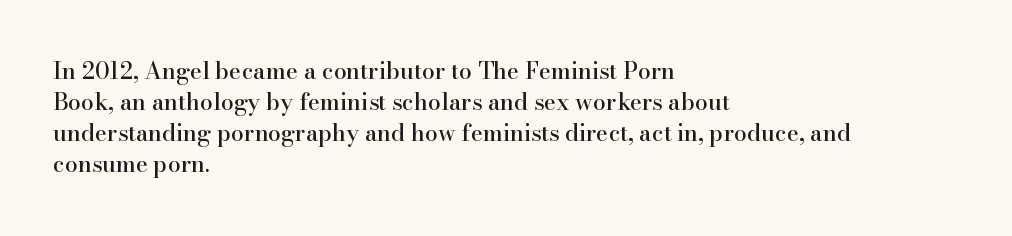
The designer left line spacing at the default. Glance below the letters and you will spot only blank space. The letters sit at their default tracking, neither squeezed nor spread. If you drew a line through each stem, it would be perfectly vertical. The compositor pushed each line to the left boundary.
